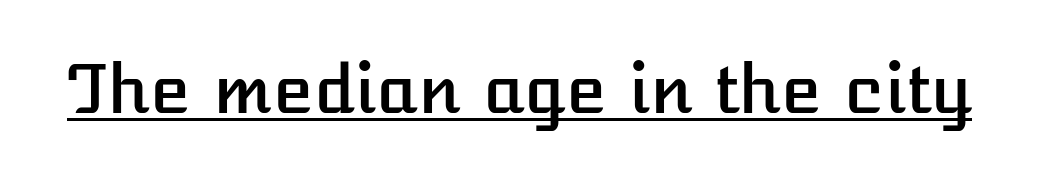
Q: Is the text italic (slanted)? A: No, it is upright.
Q: Is the text underlined? A: Yes.
Q: Is the spacing between letters normal or unusually wide? A: Normal.
Q: Width (condensed, normal, or wide)? A: Normal.
Q: Stroke contrast? A: Low.
Q: x-height? A: Medium.
Q: Monospaced? A: No.
